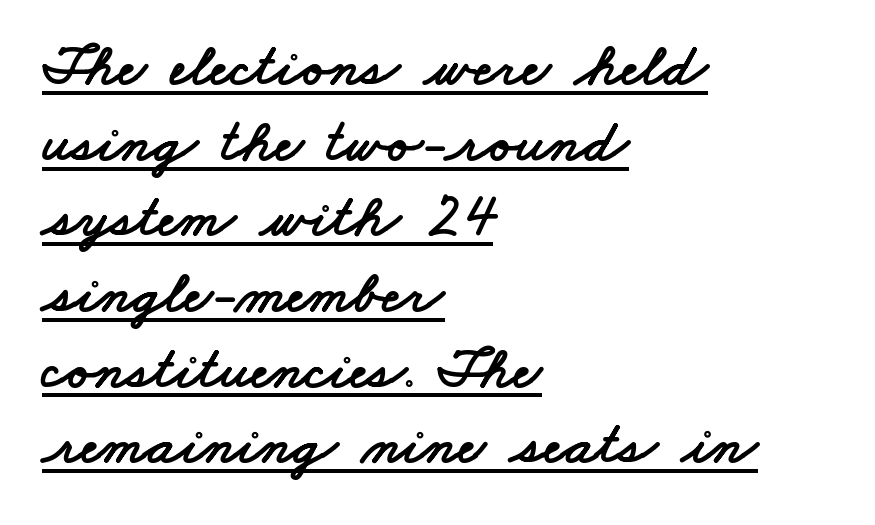
The image shows 61 px wide sans-serif type; set left-aligned, line spacing 1.24x, normal letter spacing, underlined; low stroke contrast and a small x-height.
